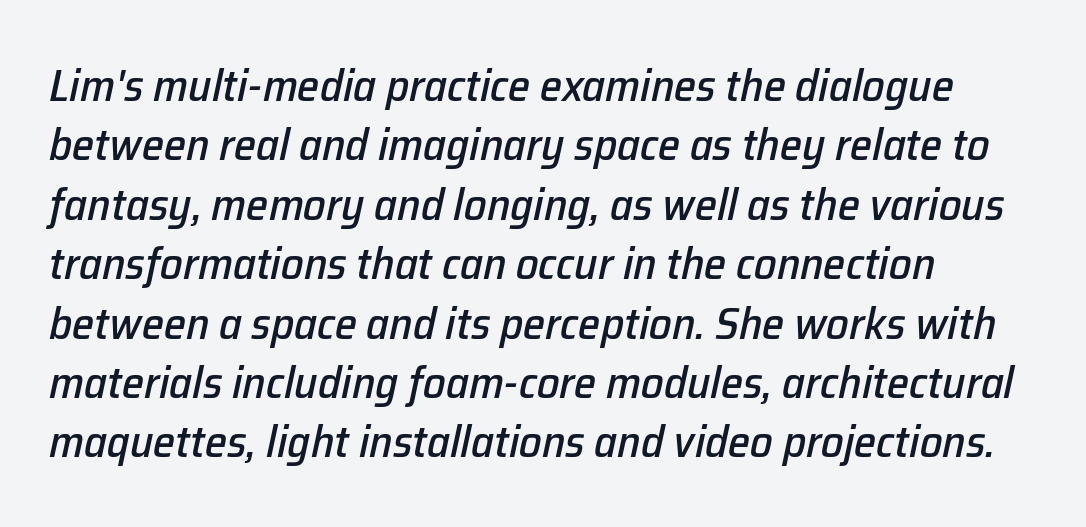
Tracking here is standard; glyphs follow each other at the usual distance. The face used here is proportionally spaced, like ordinary book or web type. The lettering tilts uniformly, giving the passage an italic look. The lines are quadded left. The rendering uses a moderate line-height, typical for paragraphs.
